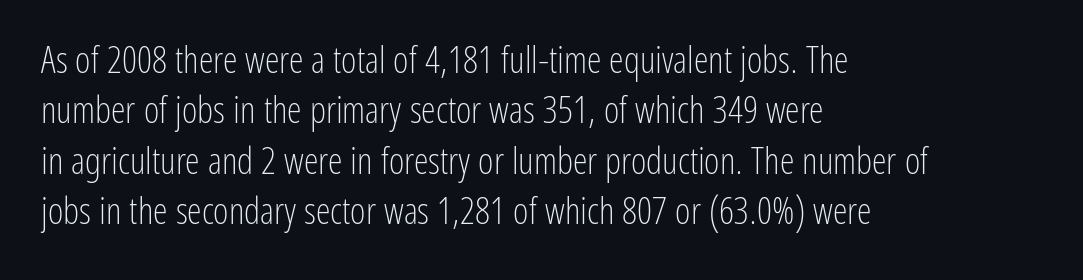
Q: Is the text bold? A: No.
Q: Is the text italic (slanted)? A: No, it is upright.
Q: Is the typeface a serif or a sans-serif typeface? A: Sans-serif.
Q: Is the text underlined? A: No.
Q: How is the paragraph aligned? A: Left-aligned.
Q: Is the spacing between letters normal or unusually wide? A: Normal.
Q: Is the spacing between lines tight, normal or loose? A: Normal.
Q: Width (condensed, normal, or wide)? A: Condensed.
Q: Stroke contrast? A: Low.
Q: x-height? A: Medium.
Q: Monospaced? A: No.
